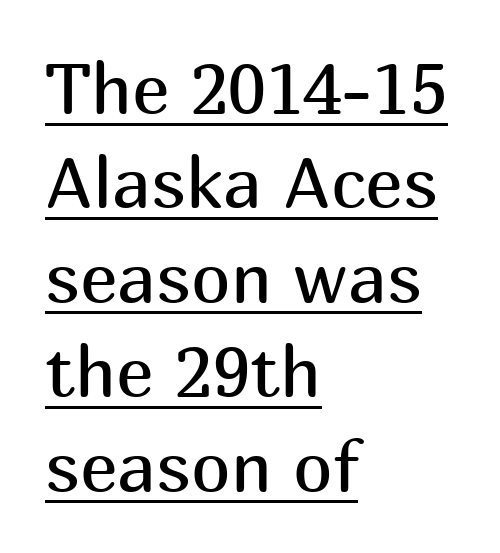
Baseline-to-baseline distance is the conventional proportion of letter height. Do the characters align in a grid? No, the font is proportional. The setting favours the left margin, as ordinary paragraphs usually do. This sample uses plain, unmodified letter spacing. The specimen reads as upright at a glance. Is there an underline? Yes — a line sits under the letters.
